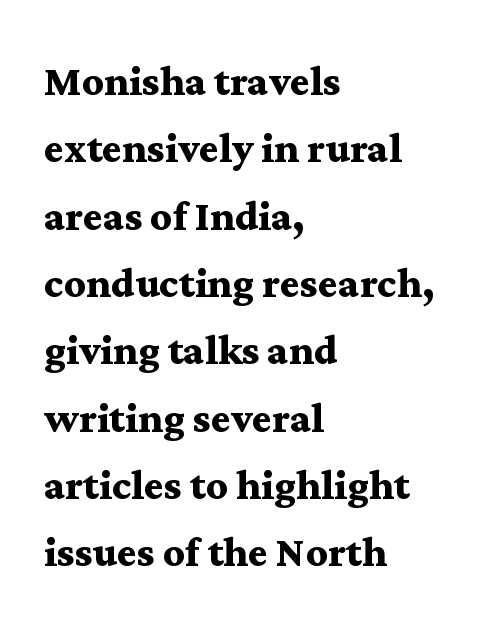
The image shows 53 px semibold, wide serif type, upright; set left-aligned, normal line spacing (1.27x), normal letter spacing, not underlined; medium stroke contrast and a medium x-height.
